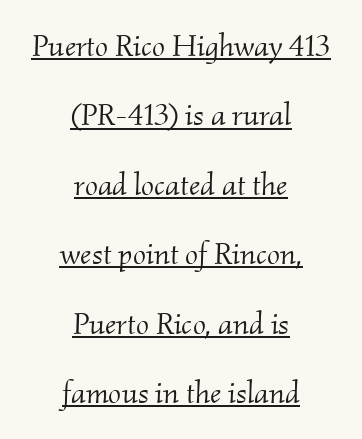
The image shows 31 px light serif type, italic (leaning right); set centered, loose line spacing (2.24x), normal letter spacing, underlined; medium stroke contrast and a small x-height.
